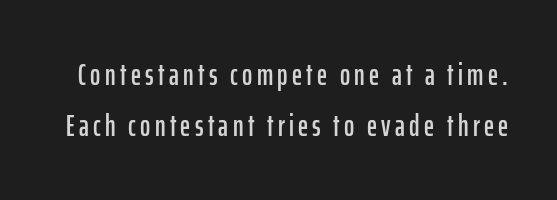
The image shows 31 px condensed sans-serif type, upright; set normal line spacing (1.65x), not underlined; low stroke contrast and a medium x-height.
